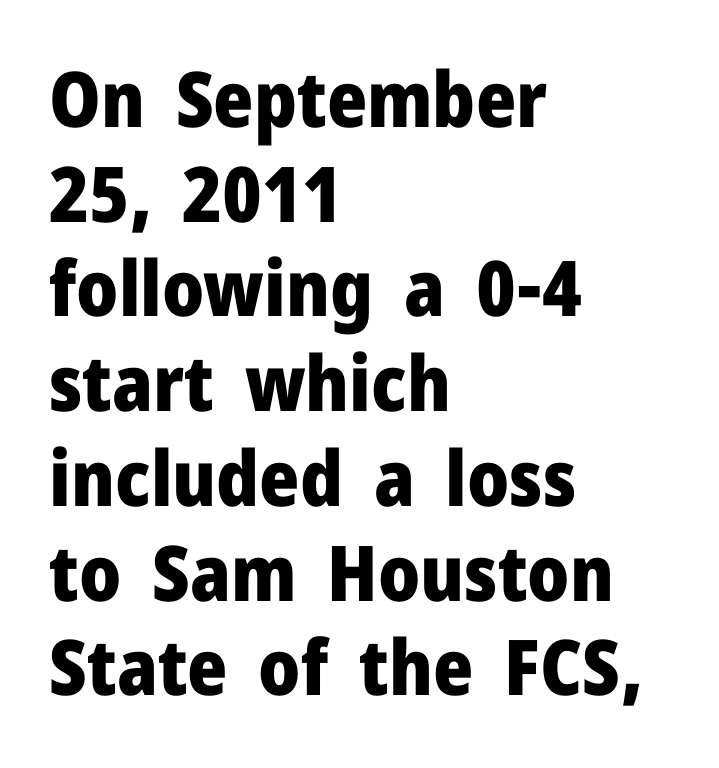
The ragged edge is on the right, which tells us the setting is flush left. This rendering employs a face without finishing strokes, i.e., a sans-serif. This sample uses an upright cut, with every glyph sitting square on the baseline. The sample has been set heavy, in full bold. Is the letter spacing exaggerated? No — it looks like the ordinary default. Glance below the letters and you will spot only blank space.
